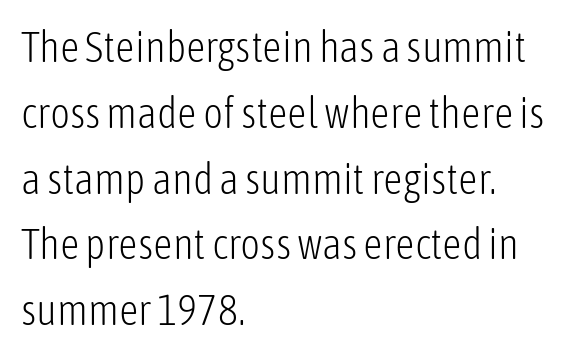
Q: Is the text bold? A: No.
Q: Is the text italic (slanted)? A: No, it is upright.
Q: Is the typeface a serif or a sans-serif typeface? A: Sans-serif.
Q: Is the text underlined? A: No.
Q: How is the paragraph aligned? A: Left-aligned.
Q: Is the spacing between letters normal or unusually wide? A: Normal.
Q: Is the spacing between lines tight, normal or loose? A: Normal.
Q: Width (condensed, normal, or wide)? A: Condensed.
Q: Stroke contrast? A: Low.
Q: x-height? A: Medium.
Q: Monospaced? A: No.
